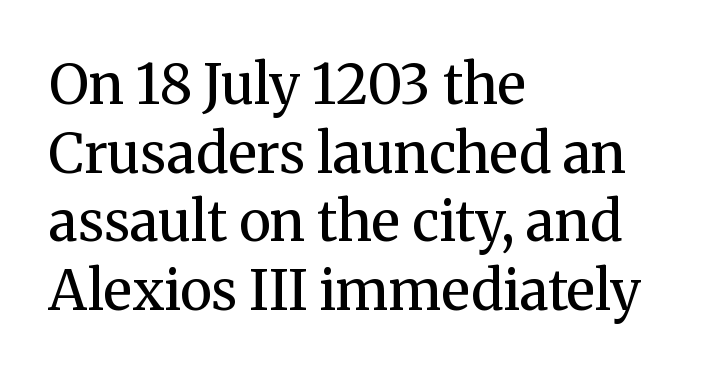
Q: Is the text bold? A: No.
Q: Is the text italic (slanted)? A: No, it is upright.
Q: Is the typeface a serif or a sans-serif typeface? A: Serif.
Q: Is the text underlined? A: No.
Q: How is the paragraph aligned? A: Left-aligned.
Q: Is the spacing between letters normal or unusually wide? A: Normal.
Q: Is the spacing between lines tight, normal or loose? A: Normal.
Q: Width (condensed, normal, or wide)? A: Normal.
Q: Stroke contrast? A: Medium.
Q: x-height? A: Medium.
Q: Monospaced? A: No.
